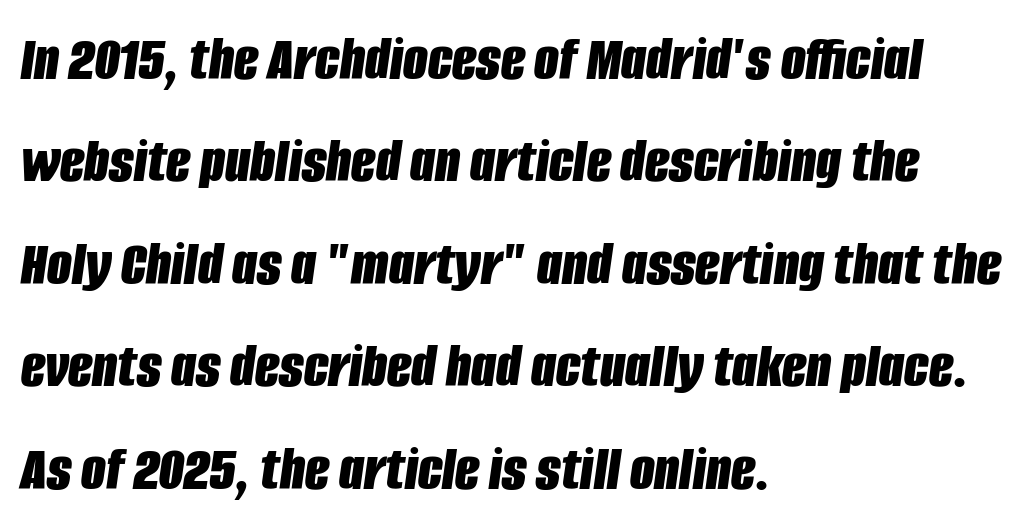
{"italic": "yes", "lean": "right", "slant_degrees": 8, "bold": "yes", "weight": "bold", "width": "condensed", "stroke_contrast": "low", "x_height": "large", "monospaced": "no", "underline": "no", "align": "left", "line_spacing": "normal", "line_spacing_ratio": 1.6, "letter_spacing": "normal", "letter_spacing_em": 0.0, "glyph_px": 64}
